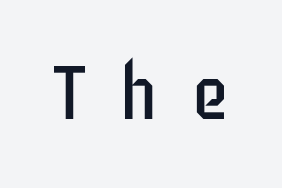
When letters stand straight like this, we call the style roman or upright. Unbolded letterforms with no extra heft. Does the type have serifs? No, each stem ends abruptly. Character widths vary here, with narrow letters taking less room than wide ones.
